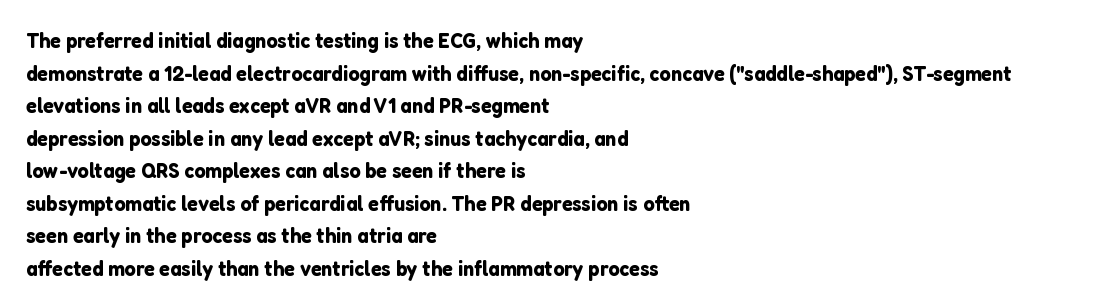
The image shows 22 px text type, upright; set left-aligned, normal line spacing (1.48x), normal letter spacing, not underlined.
